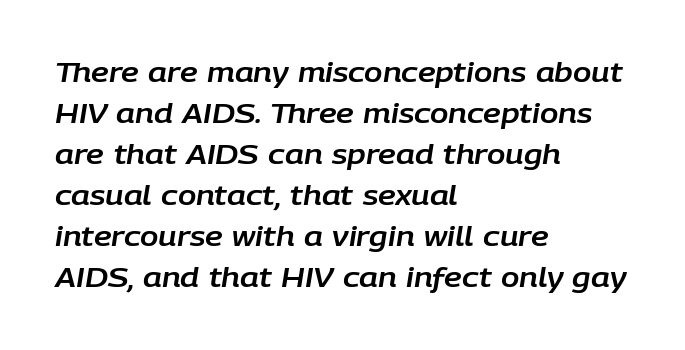
Standard letterfit; no display-style spreading of the glyphs. Line spacing here is normal. You can tell it's italic because the verticals aren't actually vertical. No word sits above an underline.
